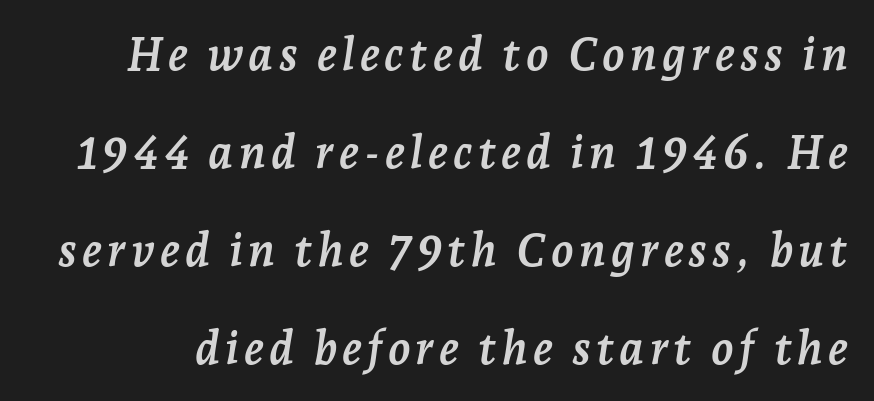
Q: Is the text bold? A: Yes.
Q: Is the text italic (slanted)? A: Yes, it leans right by about 7 degrees.
Q: Is the typeface a serif or a sans-serif typeface? A: Serif.
Q: Is the text underlined? A: No.
Q: Is the spacing between lines tight, normal or loose? A: Loose.
Q: Width (condensed, normal, or wide)? A: Normal.
Q: Stroke contrast? A: Low.
Q: x-height? A: Medium.
Q: Monospaced? A: No.
